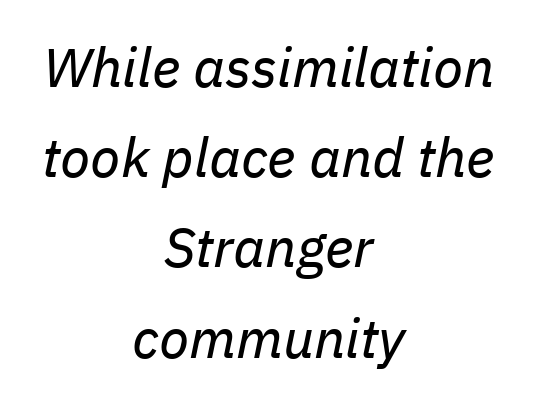
Q: Is the text bold? A: No.
Q: Is the text italic (slanted)? A: Yes, it leans right by about 11 degrees.
Q: Is the text underlined? A: No.
Q: How is the paragraph aligned? A: Centered.
Q: Is the spacing between letters normal or unusually wide? A: Normal.
Q: Is the spacing between lines tight, normal or loose? A: Normal.
Q: Width (condensed, normal, or wide)? A: Normal.
Q: Stroke contrast? A: Low.
Q: x-height? A: Medium.
Q: Monospaced? A: No.
